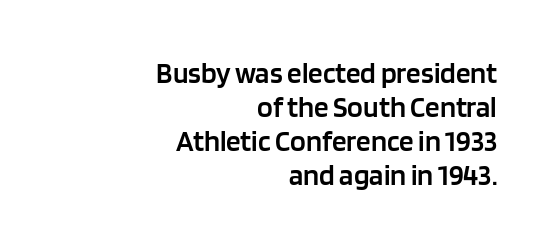
Notice the strokes are somewhat thickened but not fully heavy: this is a semibold. Check the space under the baseline: it is left empty. Do the characters align in a grid? No, the font is proportional. Default kerning and tracking; the words read as compact shapes. This is roman type, the default non-slanted kind. No feet cap the strokes, marking this as sans-serif type.
